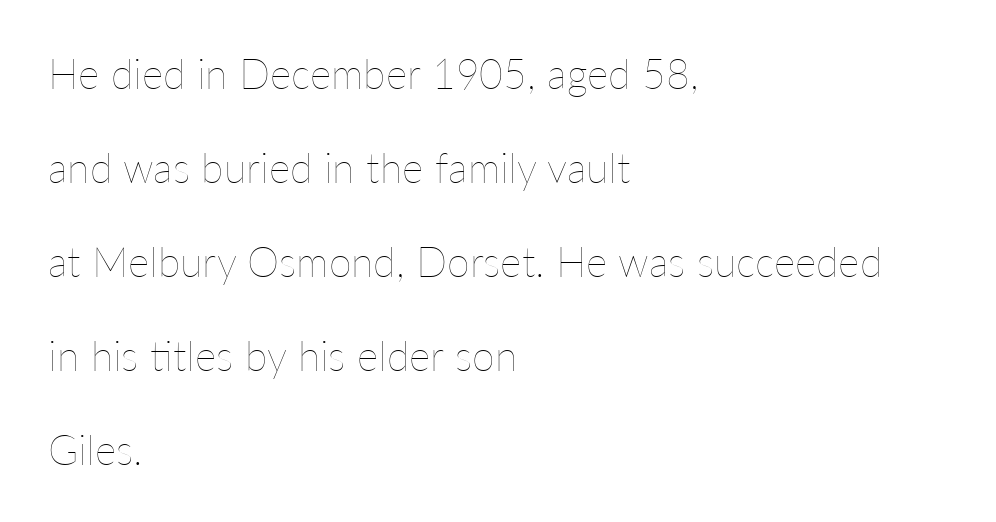
The image shows 41 px thin type, upright; set left-aligned, loose line spacing (2.29x), normal letter spacing, not underlined; low stroke contrast and a medium x-height.
